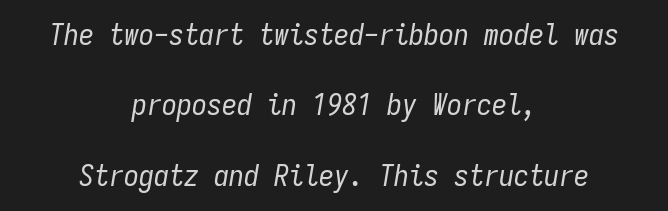
{"italic": "yes", "lean": "right", "slant_degrees": 9, "bold": "no", "weight": "regular", "width": "condensed", "stroke_contrast": "low", "x_height": "medium", "monospaced": "yes", "underline": "no", "align": "center", "line_spacing": "loose", "line_spacing_ratio": 2.35, "letter_spacing": "normal", "letter_spacing_em": 0.0, "glyph_px": 30}
